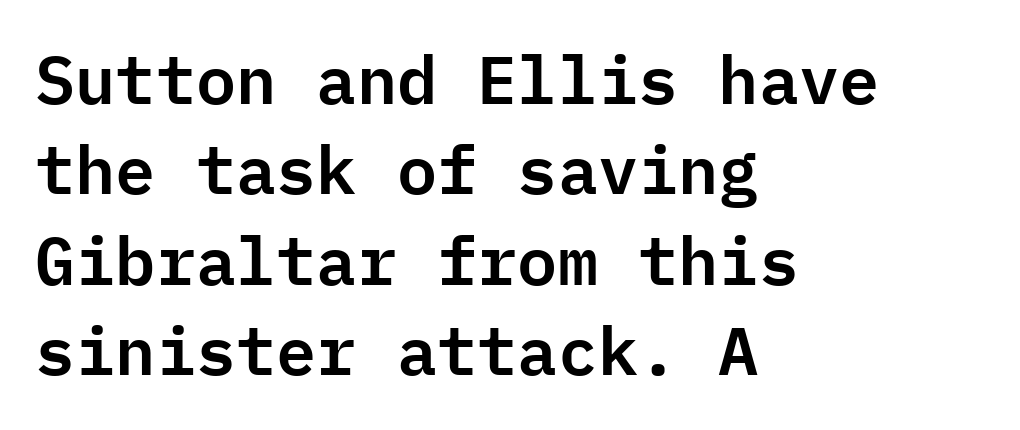
The image shows 67 px sans-serif type, upright, monospaced; set left-aligned, normal line spacing (1.35x), normal letter spacing, not underlined; low stroke contrast and a medium x-height.
